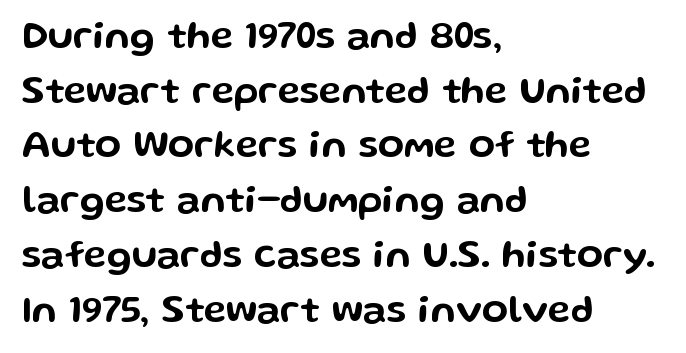
Each new line begins a customary step beneath the previous one. In terms of letterspacing, this is plain default setting. The zone under the glyphs is completely vacant. The letters advance in unequal steps, a hallmark of proportional type.
